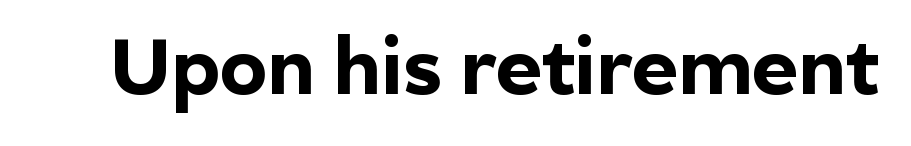
The image shows 79 px bold sans-serif type, upright; set normal letter spacing, not underlined; a medium x-height.
